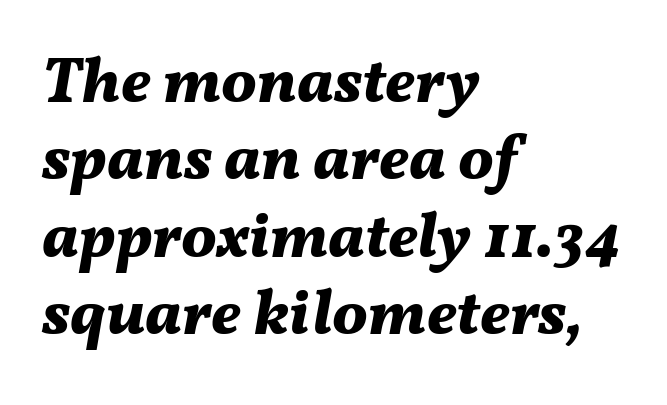
{"italic": "yes", "lean": "right", "slant_degrees": 11, "bold": "yes", "weight": "bold", "width": "normal", "stroke_contrast": "medium", "x_height": "medium", "monospaced": "no", "underline": "no", "align": "left", "line_spacing_ratio": 1.23, "letter_spacing": "normal", "letter_spacing_em": 0.0, "glyph_px": 63}
